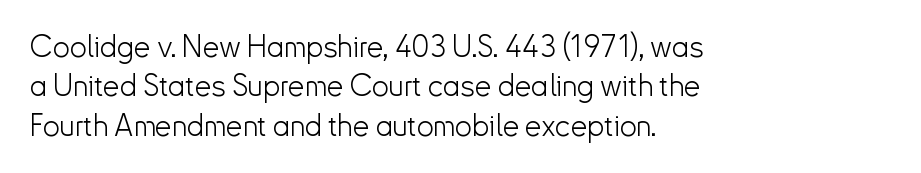
The image shows 30 px light sans-serif type, upright; set left-aligned, normal line spacing (1.31x), normal letter spacing, not underlined; low stroke contrast and a small x-height.
